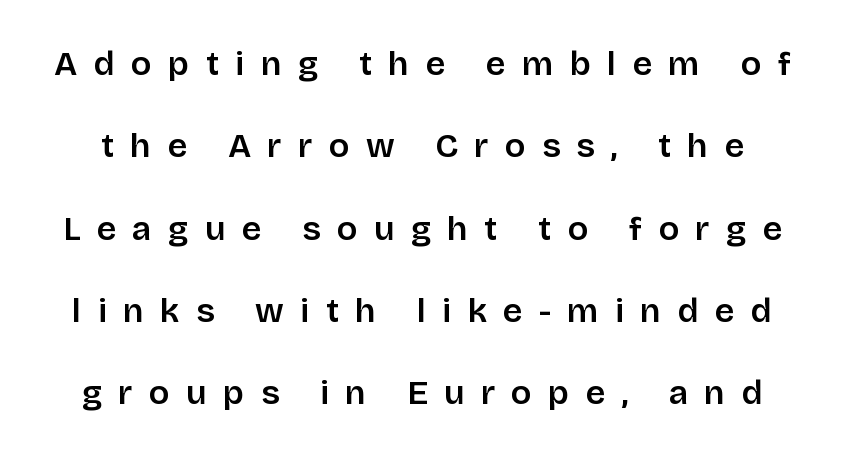
Q: Is the text bold? A: Semi-bold.
Q: Is the text italic (slanted)? A: No, it is upright.
Q: Is the typeface a serif or a sans-serif typeface? A: Sans-serif.
Q: Is the text underlined? A: No.
Q: Is the spacing between letters normal or unusually wide? A: Unusually wide.
Q: Is the spacing between lines tight, normal or loose? A: Loose.
Q: Width (condensed, normal, or wide)? A: Normal.
Q: Stroke contrast? A: Low.
Q: x-height? A: Large.
Q: Monospaced? A: No.
